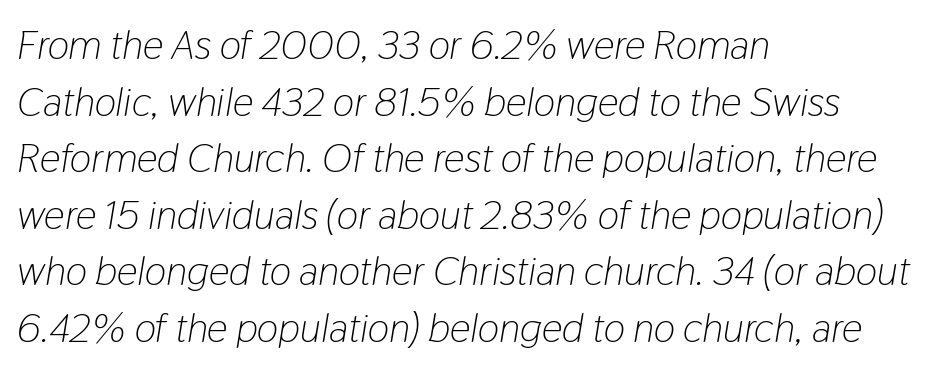
Q: Is the text bold? A: No.
Q: Is the text italic (slanted)? A: Yes, it leans right by about 9 degrees.
Q: Is the text underlined? A: No.
Q: How is the paragraph aligned? A: Left-aligned.
Q: Is the spacing between letters normal or unusually wide? A: Normal.
Q: Is the spacing between lines tight, normal or loose? A: Normal.
Q: Width (condensed, normal, or wide)? A: Condensed.
Q: Stroke contrast? A: Low.
Q: x-height? A: Medium.
Q: Monospaced? A: No.
